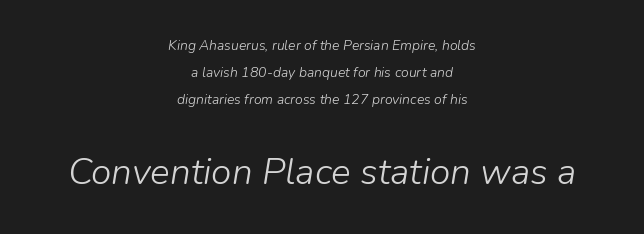
The image shows 37 px light type, italic (leaning right); set centered, loose line spacing (1.94x), normal letter spacing, not underlined; the second (bottom) block is 2.64x larger; low stroke contrast and a medium x-height.
